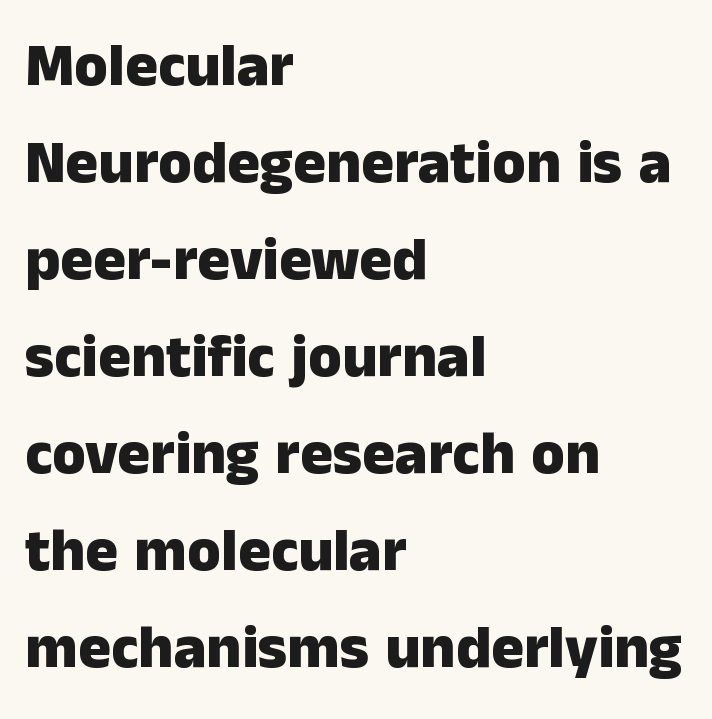
Q: Is the text bold? A: Yes.
Q: Is the text italic (slanted)? A: No, it is upright.
Q: Is the typeface a serif or a sans-serif typeface? A: Sans-serif.
Q: Is the text underlined? A: No.
Q: How is the paragraph aligned? A: Left-aligned.
Q: Is the spacing between letters normal or unusually wide? A: Normal.
Q: Is the spacing between lines tight, normal or loose? A: Normal.
Q: Width (condensed, normal, or wide)? A: Normal.
Q: Stroke contrast? A: Low.
Q: x-height? A: Medium.
Q: Monospaced? A: No.
